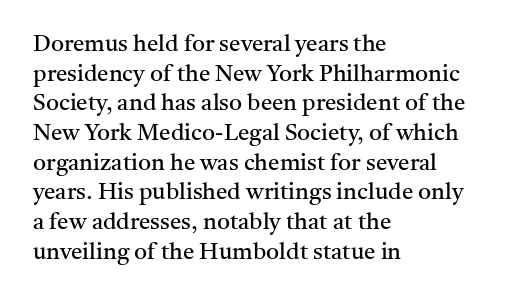
The lines sit at an ordinary, default distance from one another. The rag falls on the right side of this text block. The characters are drawn with everyday or finer stroke widths. Descender tails drop into unmarked territory.
